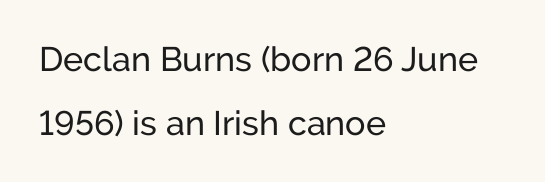
{"serif": "no", "italic": "no", "bold": "no", "weight": "regular", "width": "normal", "stroke_contrast": "low", "x_height": "medium", "monospaced": "no", "underline": "no", "align": "left", "line_spacing_ratio": 1.87, "letter_spacing": "normal", "letter_spacing_em": 0.0, "glyph_px": 34}
